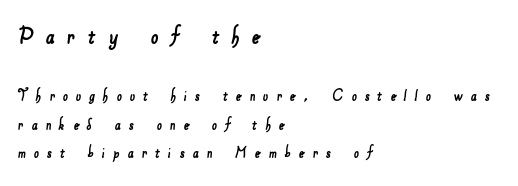
Q: Is the text underlined? A: No.
Q: How is the paragraph aligned? A: Left-aligned.
Q: Is the spacing between letters normal or unusually wide? A: Unusually wide.
Q: Is the spacing between lines tight, normal or loose? A: Normal.
Q: Which block of text is set in a larger size, the first (top) or the second (bottom)? A: The first (top) one.
